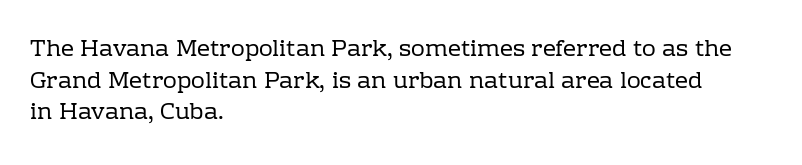
The strokes are not fattened; the text isn't bold. Beneath every word, the page is bare. Every row of glyphs begins at an identical x-position on the left. In terms of posture, this sample is upright.
